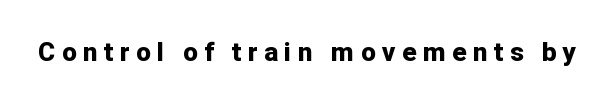
{"italic": "no", "bold": "yes", "underline": "no", "letter_spacing": "wide", "letter_spacing_em": 0.26, "glyph_px": 26}
